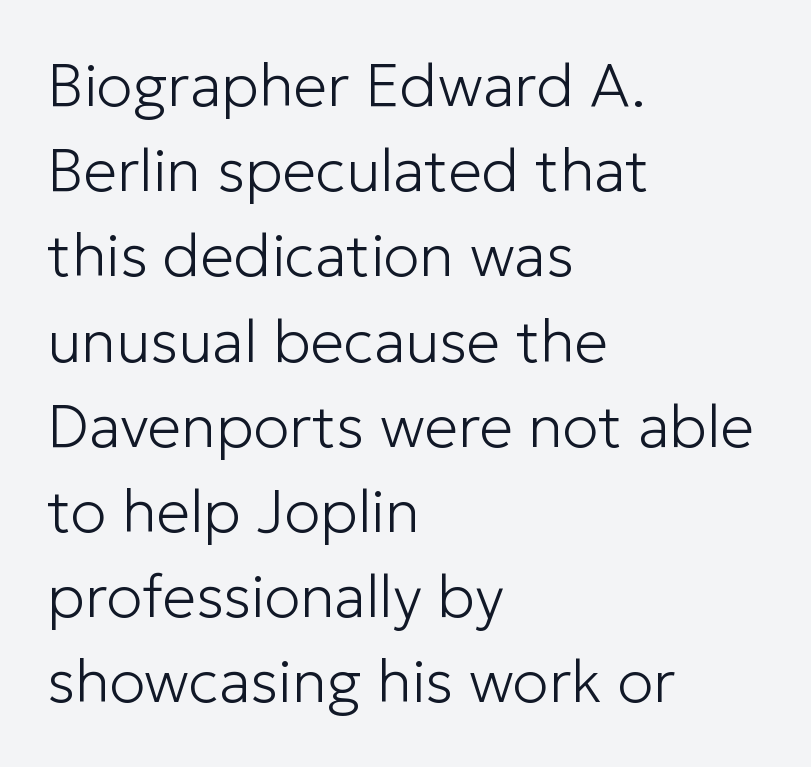
The image shows 60 px light sans-serif type, upright; set left-aligned, normal line spacing (1.42x), normal letter spacing, not underlined; low stroke contrast and a medium x-height.
